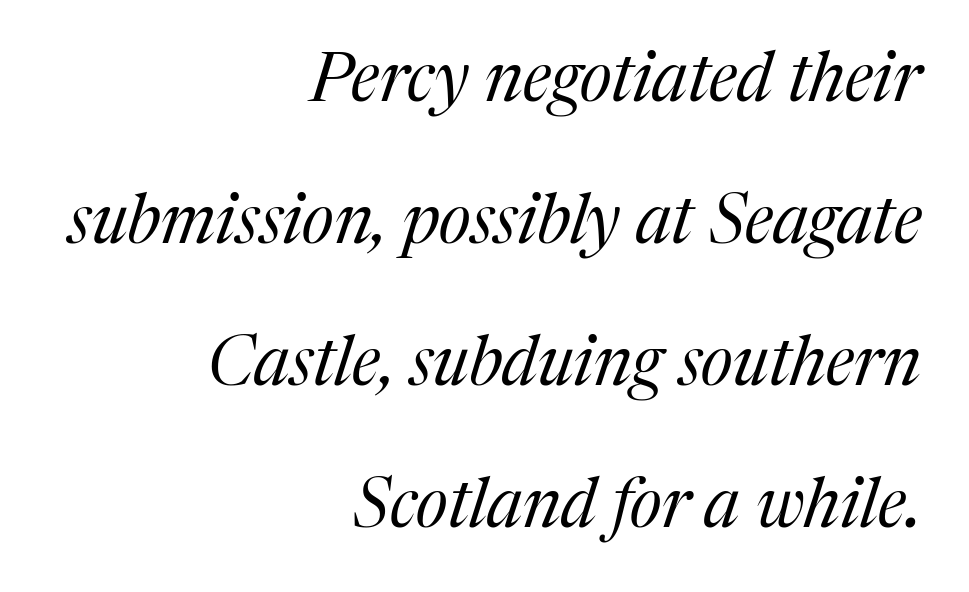
{"serif": "yes", "italic": "yes", "lean": "right", "slant_degrees": 17, "bold": "no", "weight": "regular", "width": "normal", "stroke_contrast": "medium", "x_height": "medium", "monospaced": "no", "underline": "no", "align": "right", "line_spacing": "loose", "line_spacing_ratio": 2.09, "letter_spacing": "normal", "letter_spacing_em": 0.0, "glyph_px": 68}
